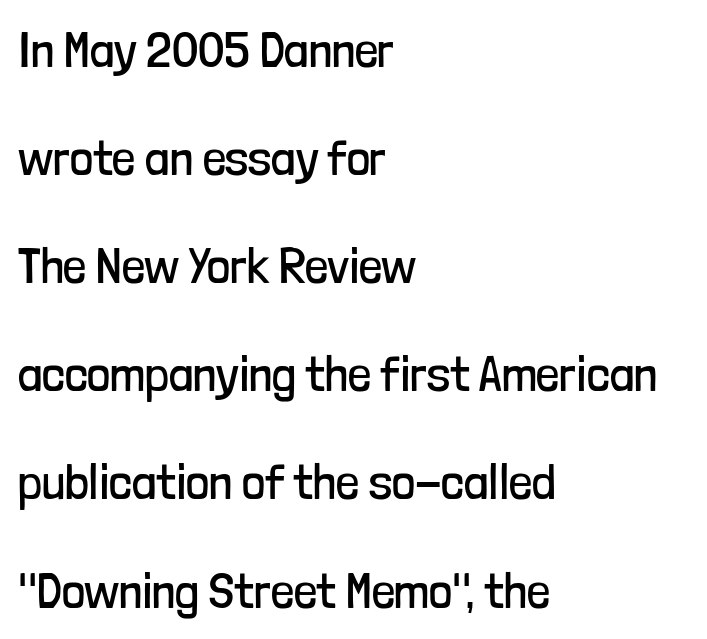
Q: Is the text bold? A: No.
Q: Is the text italic (slanted)? A: No, it is upright.
Q: Is the typeface a serif or a sans-serif typeface? A: Sans-serif.
Q: Is the text underlined? A: No.
Q: How is the paragraph aligned? A: Left-aligned.
Q: Is the spacing between letters normal or unusually wide? A: Normal.
Q: Is the spacing between lines tight, normal or loose? A: Loose.
Q: Width (condensed, normal, or wide)? A: Condensed.
Q: Stroke contrast? A: Low.
Q: x-height? A: Medium.
Q: Monospaced? A: No.
